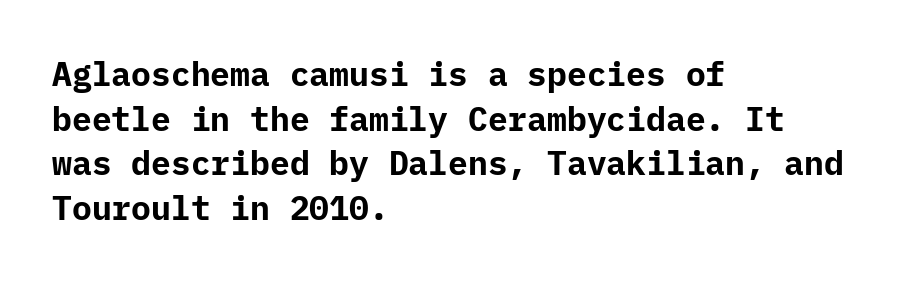
Q: Is the text bold? A: Yes.
Q: Is the text italic (slanted)? A: No, it is upright.
Q: Is the typeface a serif or a sans-serif typeface? A: Sans-serif.
Q: Is the text underlined? A: No.
Q: How is the paragraph aligned? A: Left-aligned.
Q: Is the spacing between letters normal or unusually wide? A: Normal.
Q: Is the spacing between lines tight, normal or loose? A: Normal.
Q: Width (condensed, normal, or wide)? A: Normal.
Q: Stroke contrast? A: Low.
Q: x-height? A: Medium.
